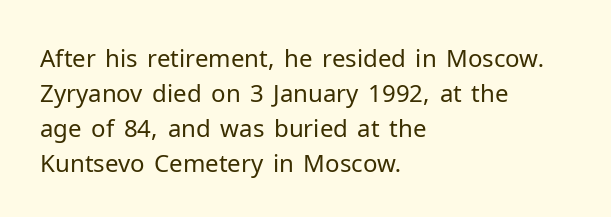
Q: Is the text bold? A: No.
Q: Is the text italic (slanted)? A: No, it is upright.
Q: Is the text underlined? A: No.
Q: How is the paragraph aligned? A: Left-aligned.
Q: Is the spacing between letters normal or unusually wide? A: Normal.
Q: Is the spacing between lines tight, normal or loose? A: Normal.
